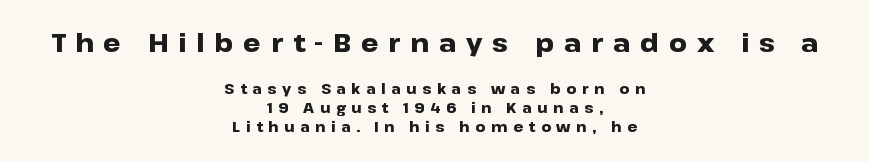
Q: Is the text bold? A: Yes.
Q: Is the text italic (slanted)? A: No, it is upright.
Q: Is the text underlined? A: No.
Q: How is the paragraph aligned? A: Centered.
Q: Is the spacing between letters normal or unusually wide? A: Unusually wide.
Q: Is the spacing between lines tight, normal or loose? A: Normal.
Q: Which block of text is set in a larger size, the first (top) or the second (bottom)? A: The first (top) one.
